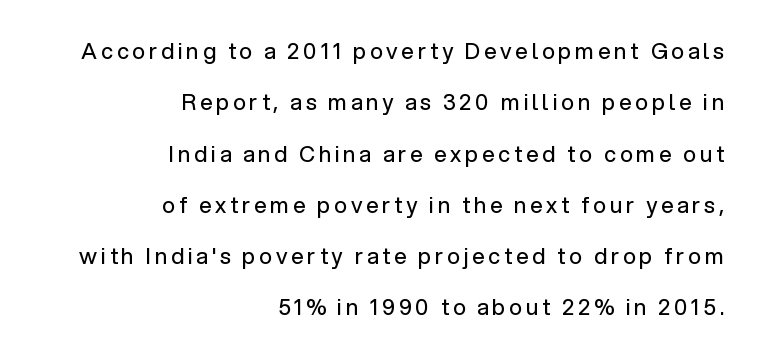
When letters stand straight like this, we call the style roman or upright. Baseline-to-baseline distance is far greater than the letter height. This reads as an unemphasized weight, regular at the heaviest. Layout note: lines flush right. The area under the type is left untouched.
